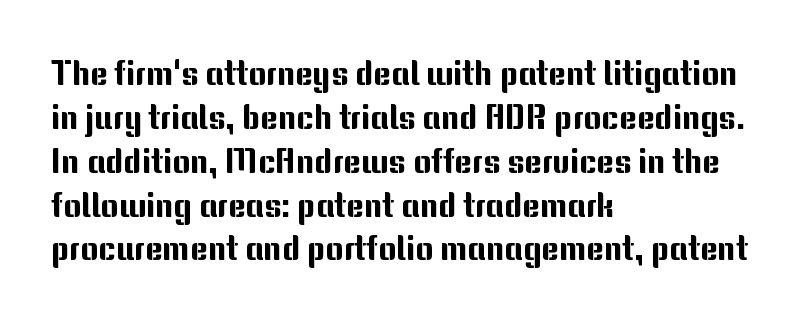
No extra tracking has been applied to these lines. Each new line begins a customary step beneath the previous one. Typographically, this falls in the sans-serif category. Do the characters align in a grid? No, the font is proportional.
